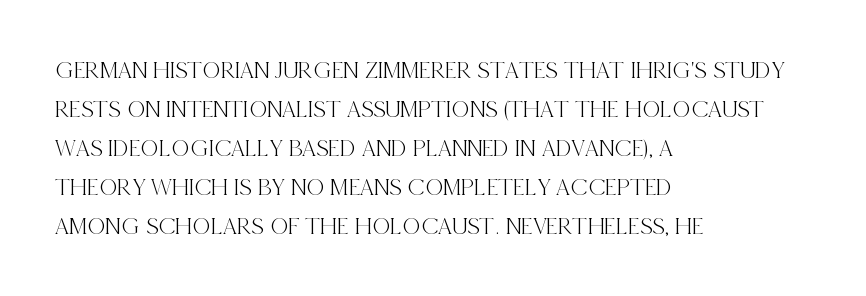
The horizontal fit of the characters is conventional and even. The passage shown stacks its lines at a standard gap. The letters stand straight up with perfectly vertical stems. Descender tails drop into unmarked territory. Is the block centered? No — it sits flush against the left margin.
